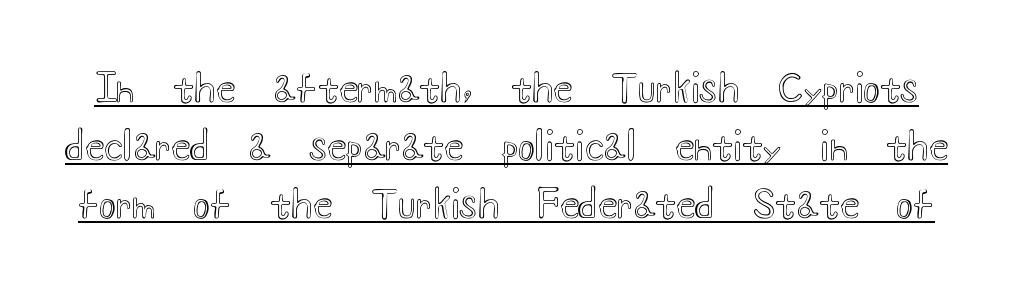
{"italic": "no", "width": "wide", "x_height": "small", "monospaced": "no", "underline": "yes", "line_spacing": "normal", "line_spacing_ratio": 1.49, "letter_spacing": "normal", "letter_spacing_em": 0.0, "glyph_px": 39}
